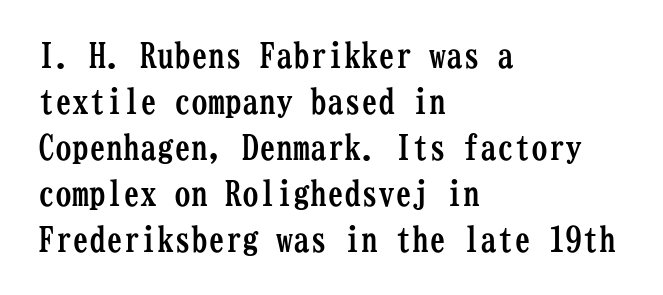
{"serif": "yes", "italic": "no", "bold": "yes", "weight": "semibold", "width": "condensed", "stroke_contrast": "low", "x_height": "medium", "monospaced": "yes", "underline": "no", "align": "left", "line_spacing": "normal", "line_spacing_ratio": 1.35, "letter_spacing": "normal", "letter_spacing_em": 0.0, "glyph_px": 34}
